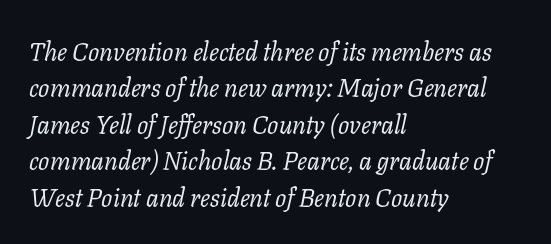
Q: Is the text bold? A: No.
Q: Is the text italic (slanted)? A: Yes, it leans right by about 11 degrees.
Q: Is the text underlined? A: No.
Q: How is the paragraph aligned? A: Left-aligned.
Q: Is the spacing between letters normal or unusually wide? A: Normal.
Q: Is the spacing between lines tight, normal or loose? A: Normal.
